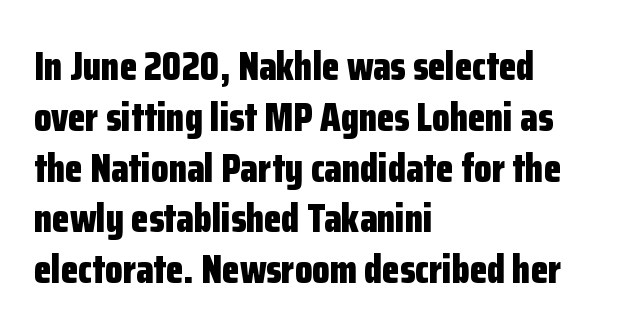
Q: Is the text bold? A: Yes.
Q: Is the text italic (slanted)? A: No, it is upright.
Q: Is the typeface a serif or a sans-serif typeface? A: Sans-serif.
Q: Is the text underlined? A: No.
Q: How is the paragraph aligned? A: Left-aligned.
Q: Is the spacing between letters normal or unusually wide? A: Normal.
Q: Is the spacing between lines tight, normal or loose? A: Normal.
Q: Width (condensed, normal, or wide)? A: Condensed.
Q: Stroke contrast? A: Low.
Q: x-height? A: Medium.
Q: Monospaced? A: No.
